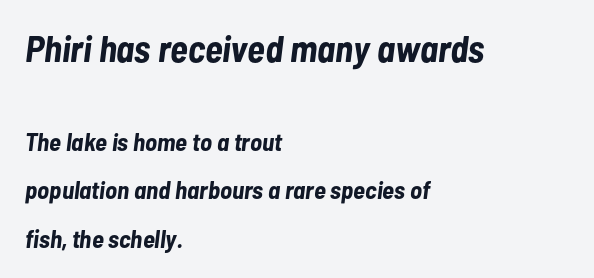
{"italic": "yes", "lean": "right", "slant_degrees": 7, "bold": "yes", "weight": "bold", "width": "condensed", "stroke_contrast": "low", "x_height": "medium", "monospaced": "no", "underline": "no", "align": "left", "line_spacing": "loose", "line_spacing_ratio": 1.93, "letter_spacing": "normal", "letter_spacing_em": 0.0, "larger_block": "first", "size_ratio": 1.48, "glyph_px": 37}
